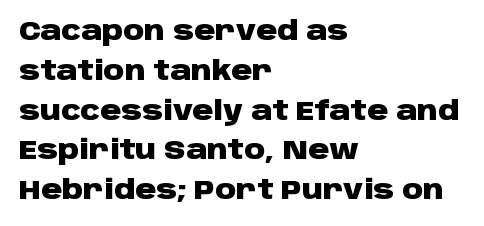
Plenty of ink on the page — the face is bold. Vertical spacing — default. Descenders hang freely into open space. All the whitespace from short lines collects on the right. This rendering leaves character spacing at its baseline value. Do the letters lean? They stand straight.
